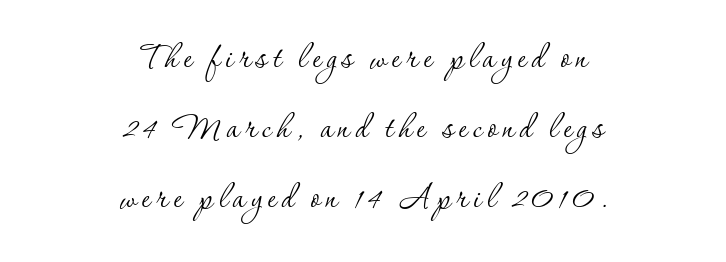
Honestly, there is no underline to notice here at all. This sample is center-justified, so both line endings float freely. Type style note: has serifs.
